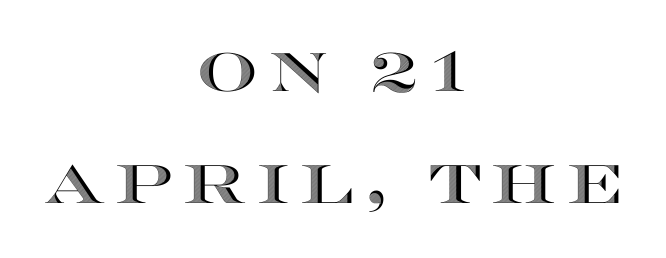
Q: Is the text italic (slanted)? A: No, it is upright.
Q: Is the text underlined? A: No.
Q: How is the paragraph aligned? A: Centered.
Q: Is the spacing between lines tight, normal or loose? A: Loose.
Q: Width (condensed, normal, or wide)? A: Wide.
Q: x-height? A: Large.
Q: Monospaced? A: No.
